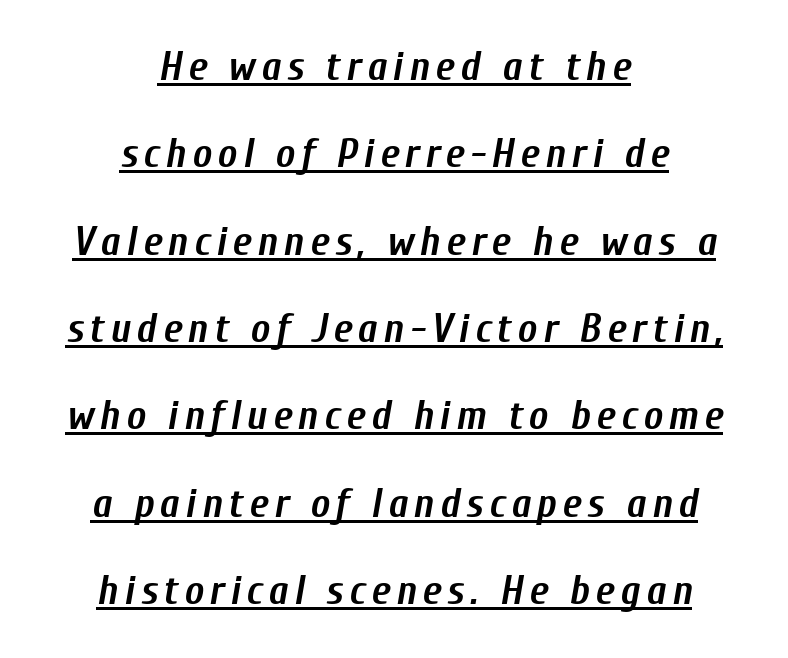
Neither beginnings nor endings align; midpoints do. Regarding leading, the lines here are spaced well apart. Is there an underline? Yes — a line sits under the letters. I'd describe the lettering as bold — thick and assertive. The lettering tilts uniformly, giving the passage an italic look.
